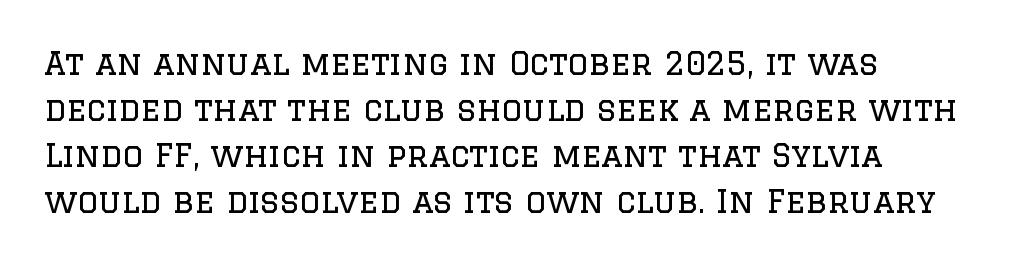
One-word summary of the alignment: left. The specimen reads as upright at a glance. The zone under the glyphs is completely vacant. Think of a printed novel: that variable character pitch is what you see here.
